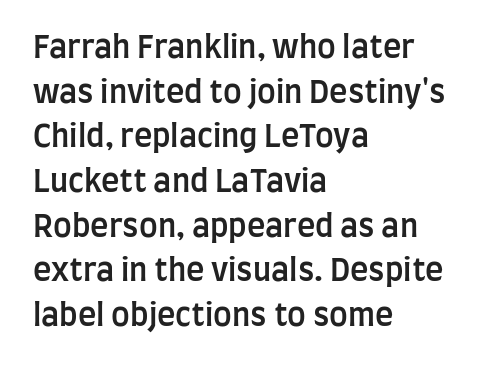
The image shows 31 px semibold, condensed sans-serif type, upright; set left-aligned, normal line spacing (1.44x), normal letter spacing, not underlined; low stroke contrast and a large x-height.
